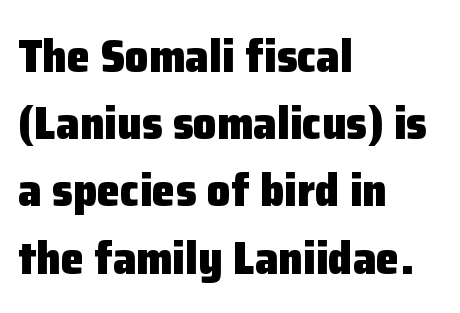
The image shows 47 px heavy sans-serif type, upright; set left-aligned, normal line spacing (1.43x), normal letter spacing, not underlined; low stroke contrast and a medium x-height.
